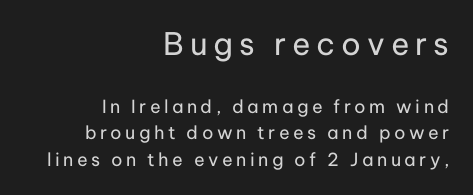
{"serif": "no", "italic": "no", "bold": "no", "weight": "regular", "width": "normal", "stroke_contrast": "low", "x_height": "medium", "monospaced": "no", "underline": "no", "align": "right", "line_spacing": "normal", "line_spacing_ratio": 1.48, "larger_block": "first", "size_ratio": 1.72, "glyph_px": 31}
